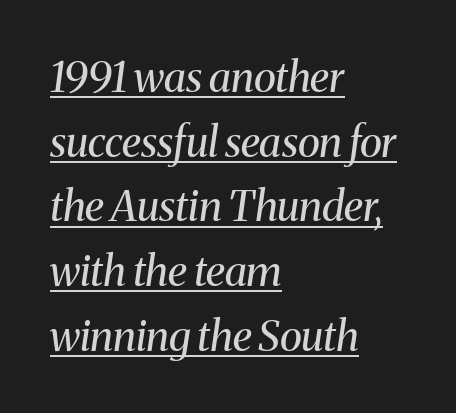
Each stroke keeps to a modest, everyday thickness or less. Rows of type keep a routine distance in the vertical direction. Honestly, the letter spacing is just normal — you wouldn't notice it. The paragraph has a hard left edge and a soft right edge. Note the varied advance widths — an 'i' is clearly narrower than an 'm'. Observe the lean: these are italic letterforms.
